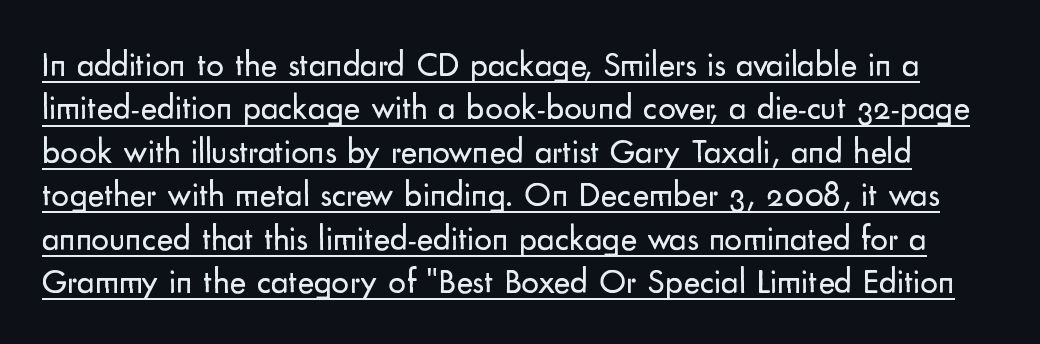
Q: Is the text bold? A: No.
Q: Is the text italic (slanted)? A: No, it is upright.
Q: Is the typeface a serif or a sans-serif typeface? A: Sans-serif.
Q: Is the text underlined? A: Yes.
Q: Is the spacing between letters normal or unusually wide? A: Normal.
Q: Width (condensed, normal, or wide)? A: Normal.
Q: Stroke contrast? A: Low.
Q: x-height? A: Small.
Q: Monospaced? A: No.
